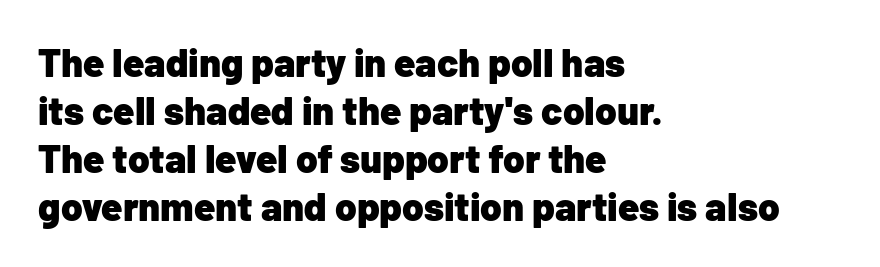
{"serif": "no", "italic": "no", "bold": "yes", "weight": "heavy", "width": "normal", "stroke_contrast": "low", "x_height": "medium", "monospaced": "no", "underline": "no", "align": "left", "line_spacing_ratio": 1.23, "letter_spacing": "normal", "letter_spacing_em": 0.0, "glyph_px": 39}
